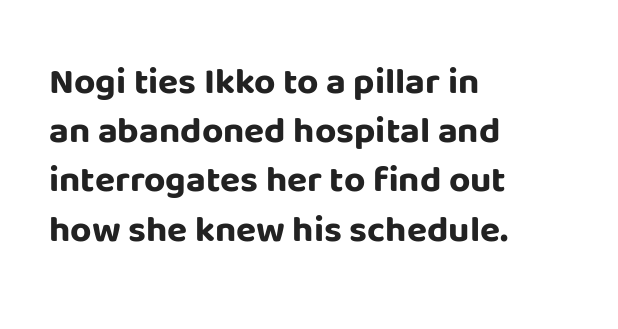
Descenders are the only things crossing below the line. This rendering uses left alignment, leaving the right contour irregular. You could not count columns in this text — the font is proportionally spaced. The glyphs in this specimen are sans serif. The lines sit at an ordinary, default distance from one another. Glyph-to-glyph distance matches everyday printed text.
